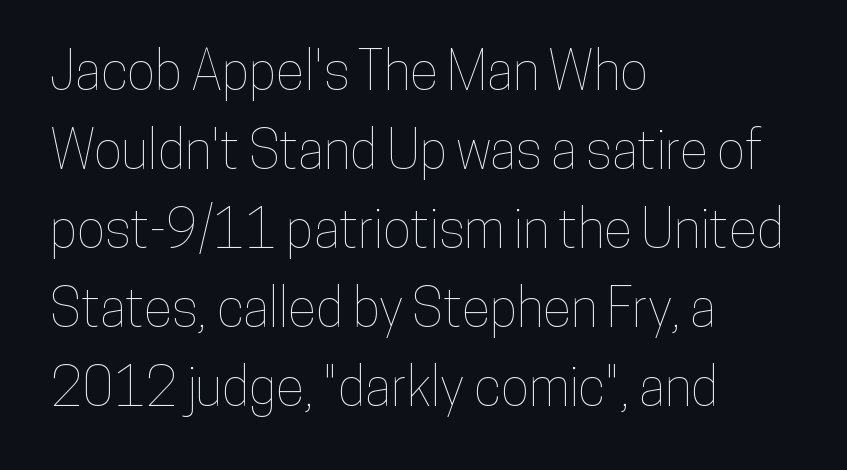
The image shows 53 px condensed type, upright; set left-aligned, normal line spacing (1.49x), normal letter spacing, not underlined; low stroke contrast and a medium x-height.
